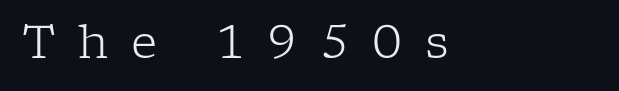
{"serif": "yes", "italic": "no", "bold": "no", "weight": "light", "width": "normal", "stroke_contrast": "low", "x_height": "medium", "monospaced": "no", "underline": "no", "align": "left", "letter_spacing": "wide", "letter_spacing_em": 0.49, "glyph_px": 46}
